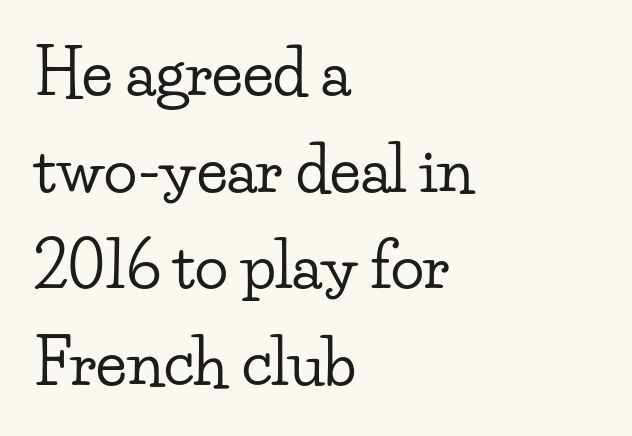
Q: Is the text italic (slanted)? A: No, it is upright.
Q: Is the typeface a serif or a sans-serif typeface? A: Serif.
Q: Is the text underlined? A: No.
Q: How is the paragraph aligned? A: Left-aligned.
Q: Is the spacing between letters normal or unusually wide? A: Normal.
Q: Is the spacing between lines tight, normal or loose? A: Normal.
Q: Width (condensed, normal, or wide)? A: Wide.
Q: Stroke contrast? A: Low.
Q: x-height? A: Small.
Q: Monospaced? A: No.
